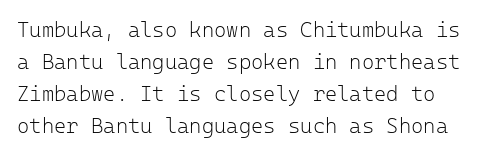
{"italic": "no", "bold": "no", "underline": "no", "line_spacing": "normal", "line_spacing_ratio": 1.52, "letter_spacing": "normal", "letter_spacing_em": 0.0, "glyph_px": 21}
